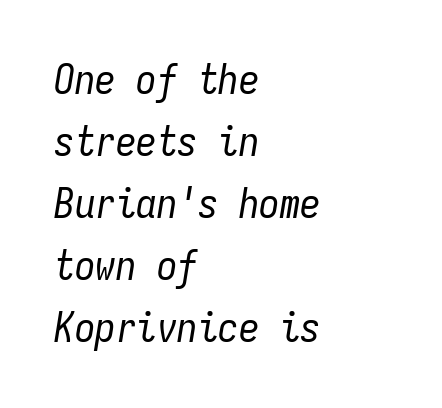
The image shows 41 px regular-weight, condensed type, italic (leaning right), monospaced; set left-aligned, normal line spacing (1.51x), normal letter spacing, not underlined; low stroke contrast and a medium x-height.
